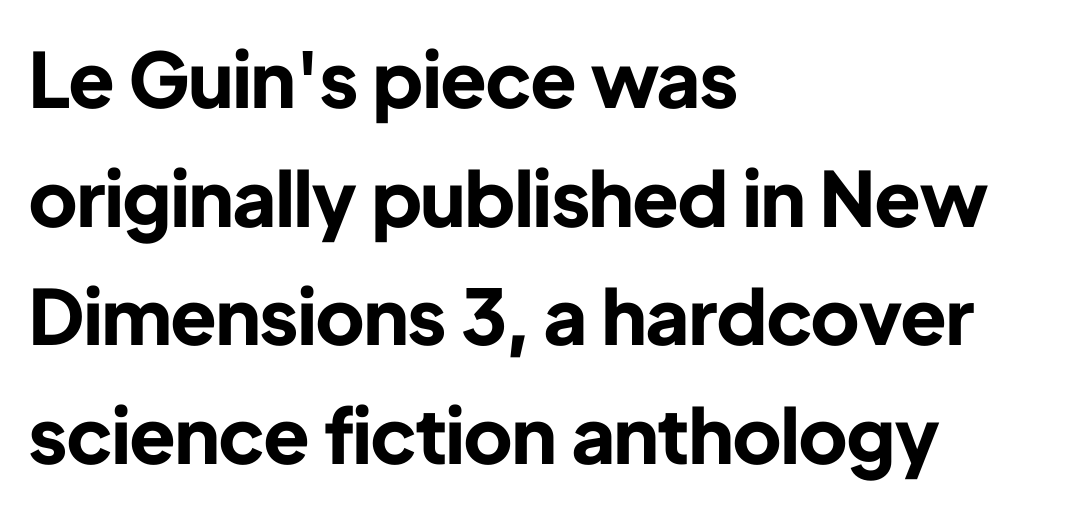
{"serif": "no", "italic": "no", "bold": "yes", "weight": "bold", "width": "normal", "stroke_contrast": "low", "x_height": "medium", "monospaced": "no", "underline": "no", "align": "left", "line_spacing": "normal", "line_spacing_ratio": 1.56, "letter_spacing": "normal", "letter_spacing_em": 0.0, "glyph_px": 76}
